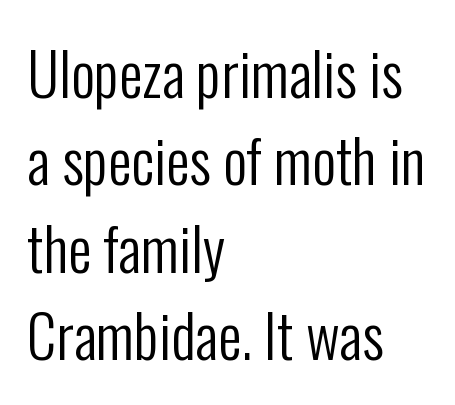
The image shows 59 px regular-weight, condensed sans-serif type, upright; set left-aligned, normal line spacing (1.48x), normal letter spacing, not underlined; low stroke contrast and a medium x-height.
